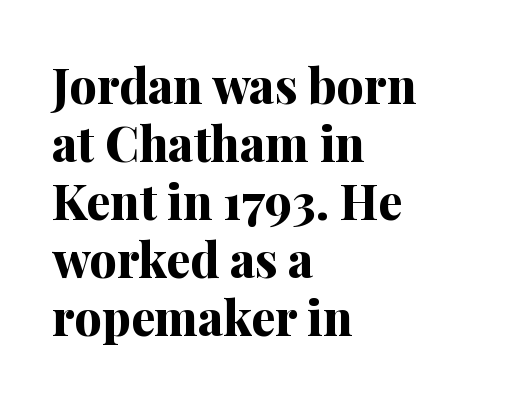
{"serif": "yes", "italic": "no", "bold": "yes", "weight": "bold", "width": "normal", "stroke_contrast": "medium", "x_height": "medium", "monospaced": "no", "underline": "no", "align": "left", "line_spacing_ratio": 1.21, "letter_spacing": "normal", "letter_spacing_em": 0.0, "glyph_px": 48}
